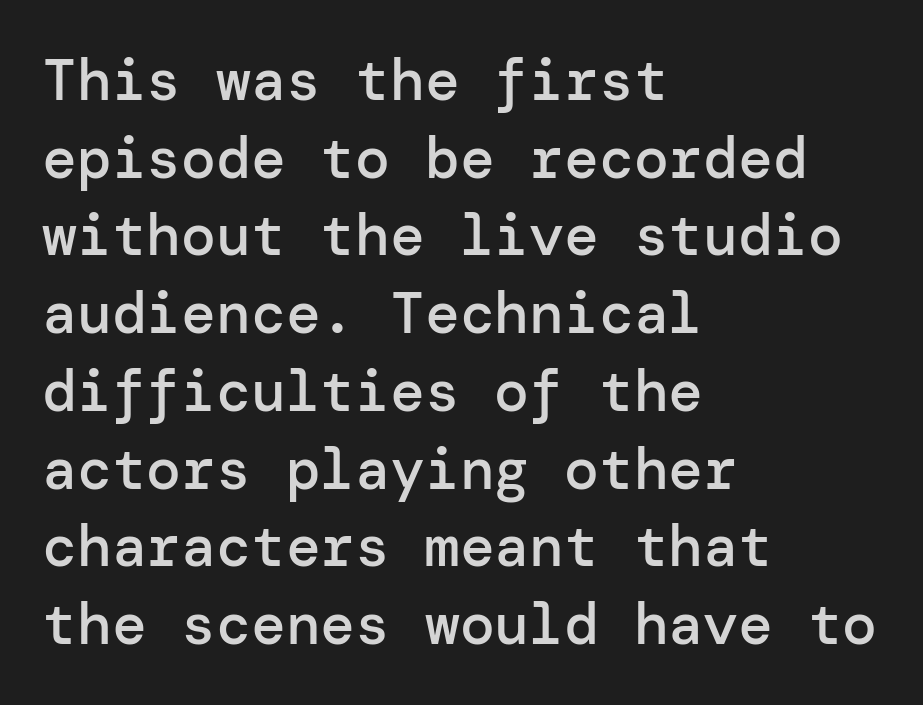
Words appear dense and cohesive because spacing is normal. Check under the words: just untouched page. When letters stand straight like this, we call the style roman or upright. Type style note: lacks serifs.
